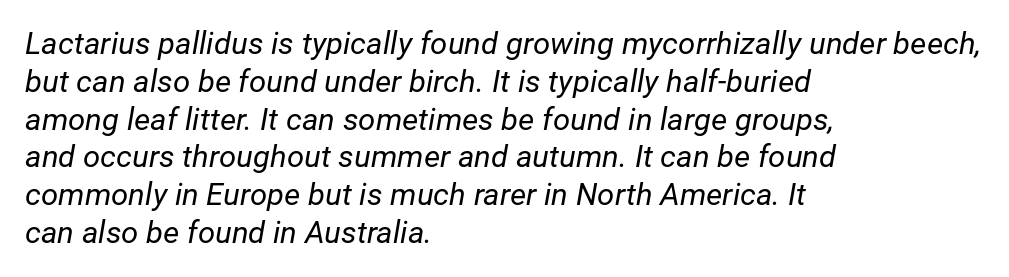
{"italic": "yes", "lean": "right", "slant_degrees": 12, "bold": "no", "weight": "regular", "width": "normal", "stroke_contrast": "low", "x_height": "medium", "monospaced": "no", "underline": "no", "align": "left", "line_spacing_ratio": 1.22, "letter_spacing": "normal", "letter_spacing_em": 0.0, "glyph_px": 31}
